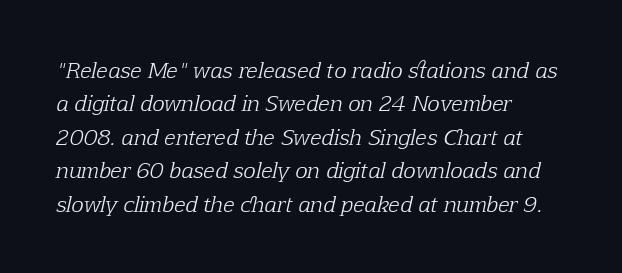
{"italic": "yes", "lean": "right", "slant_degrees": 12, "bold": "no", "underline": "no", "align": "left", "line_spacing": "normal", "line_spacing_ratio": 1.59, "letter_spacing": "normal", "letter_spacing_em": 0.0, "glyph_px": 21}
